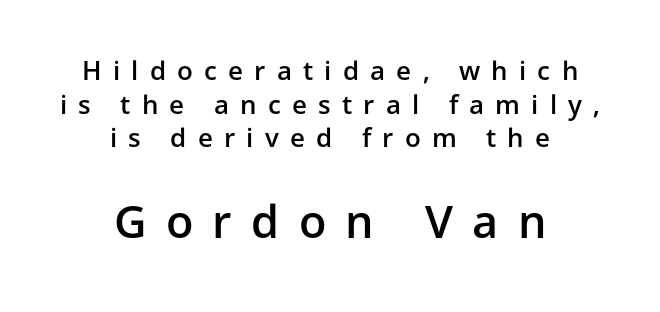
{"serif": "no", "italic": "no", "bold": "semi", "weight": "semibold", "width": "normal", "stroke_contrast": "low", "x_height": "medium", "monospaced": "no", "underline": "no", "align": "center", "line_spacing": "normal", "line_spacing_ratio": 1.29, "letter_spacing": "wide", "letter_spacing_em": 0.43, "larger_block": "second", "size_ratio": 1.73, "glyph_px": 45}
